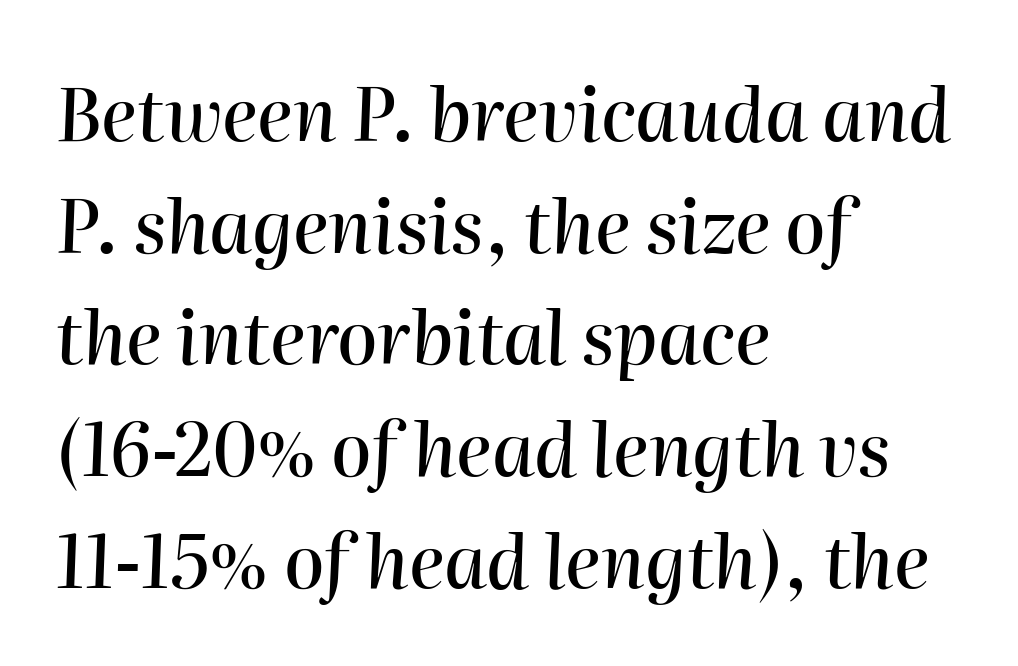
Q: Is the text italic (slanted)? A: Yes, it leans right by about 2 degrees.
Q: Is the text underlined? A: No.
Q: How is the paragraph aligned? A: Left-aligned.
Q: Is the spacing between letters normal or unusually wide? A: Normal.
Q: Is the spacing between lines tight, normal or loose? A: Normal.
Q: Width (condensed, normal, or wide)? A: Normal.
Q: Stroke contrast? A: High.
Q: x-height? A: Medium.
Q: Monospaced? A: No.
